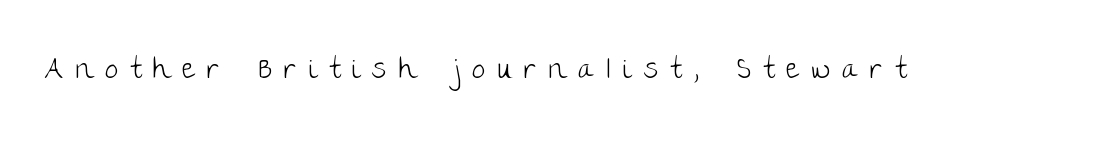
Each letter's strokes conclude bluntly, with no projecting serifs. Do the characters align in a grid? No, the font is proportional. No extra ink here — the face is not bold. Clear beneath every line of the passage. Tall strokes in this sample are plumb rather than angled. Someone cranked the tracking dial way up on this one.
